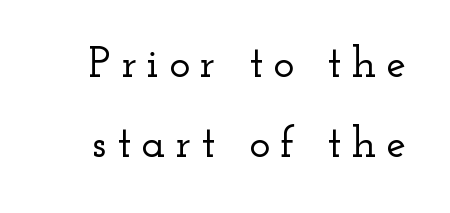
It's the straight-up-and-down kind of type. Look at the tracking — it's clearly loosened, letters drifting apart. Examine the stroke ends and you'll spot serifs. Lines of text with bare space underneath. Proportional: the letters do not fall into vertical columns.
